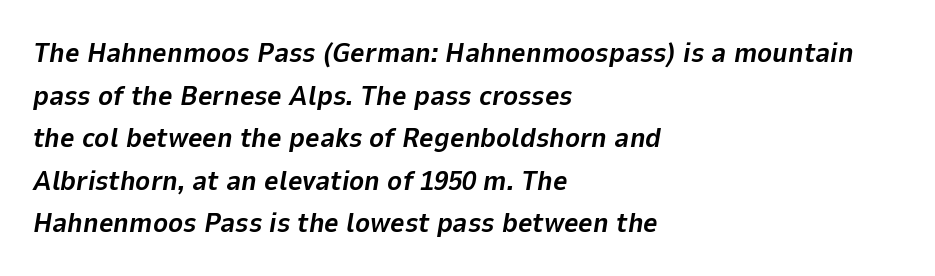
The image shows 28 px bold type, italic (leaning right); set left-aligned, normal line spacing (1.52x), normal letter spacing, not underlined; low stroke contrast and a medium x-height.
